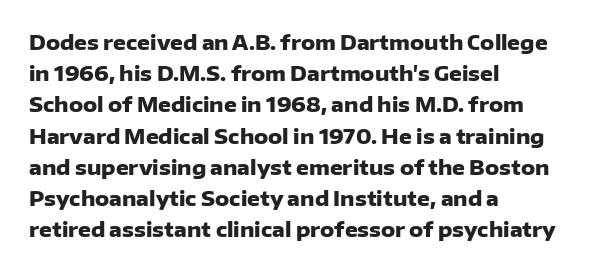
{"italic": "no", "bold": "yes", "underline": "no", "align": "left", "line_spacing": "normal", "line_spacing_ratio": 1.56, "letter_spacing": "normal", "letter_spacing_em": 0.0, "glyph_px": 20}
